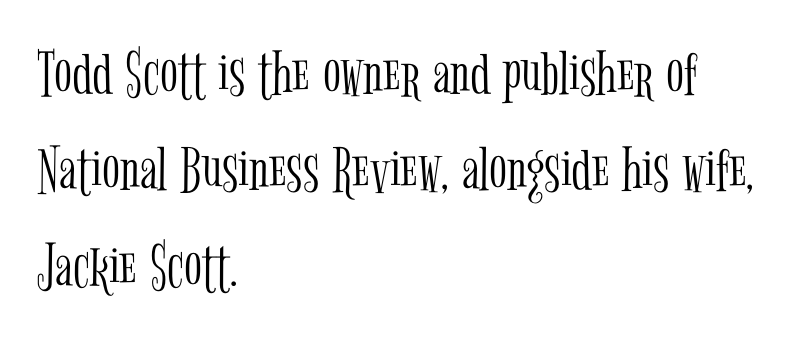
The image shows 66 px light, condensed serif type, upright; set left-aligned, normal line spacing (1.46x), normal letter spacing, not underlined; low stroke contrast and a medium x-height.
